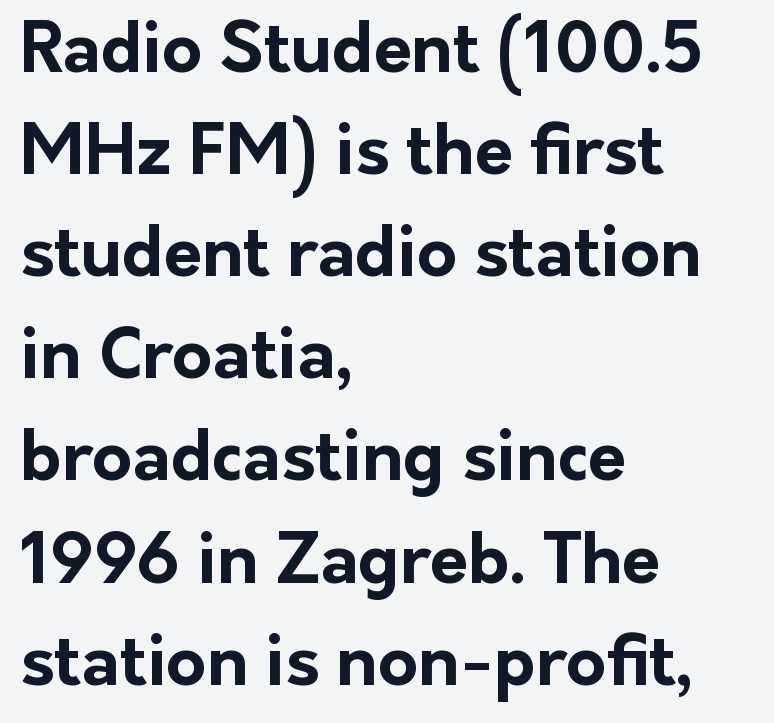
The image shows 69 px bold sans-serif type, upright; set left-aligned, normal line spacing (1.48x), normal letter spacing, not underlined; low stroke contrast and a medium x-height.
